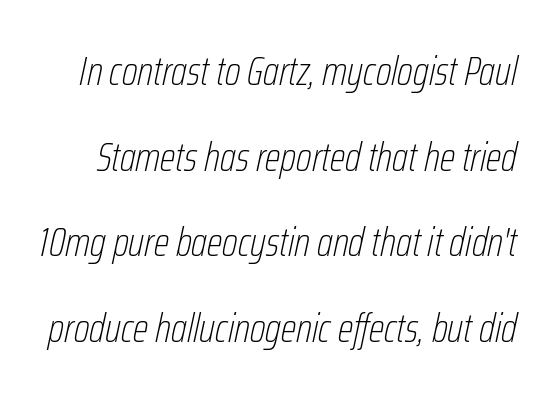
{"italic": "yes", "lean": "right", "slant_degrees": 12, "bold": "no", "weight": "thin", "width": "condensed", "stroke_contrast": "low", "x_height": "medium", "monospaced": "no", "underline": "no", "line_spacing": "loose", "line_spacing_ratio": 2.09, "letter_spacing": "normal", "letter_spacing_em": 0.0, "glyph_px": 41}
